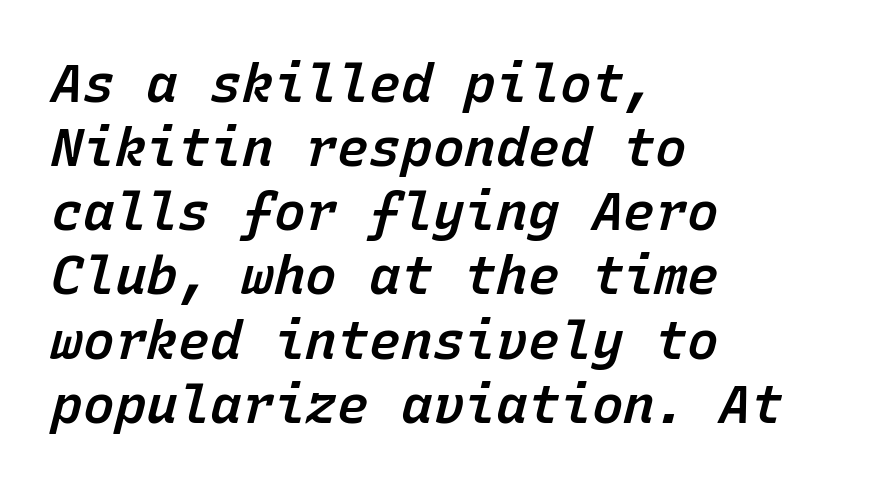
Q: Is the text bold? A: Semi-bold.
Q: Is the text italic (slanted)? A: Yes, it leans right by about 15 degrees.
Q: Is the text underlined? A: No.
Q: How is the paragraph aligned? A: Left-aligned.
Q: Is the spacing between letters normal or unusually wide? A: Normal.
Q: Width (condensed, normal, or wide)? A: Normal.
Q: Stroke contrast? A: Low.
Q: x-height? A: Medium.
Q: Monospaced? A: Yes.
